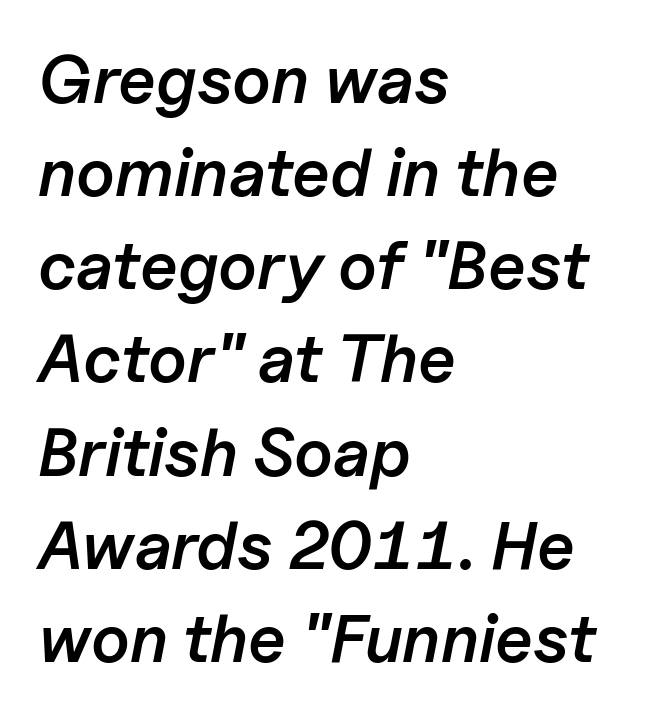
Q: Is the text bold? A: Semi-bold.
Q: Is the text italic (slanted)? A: Yes, it leans right by about 11 degrees.
Q: Is the text underlined? A: No.
Q: How is the paragraph aligned? A: Left-aligned.
Q: Is the spacing between letters normal or unusually wide? A: Normal.
Q: Is the spacing between lines tight, normal or loose? A: Normal.
Q: Width (condensed, normal, or wide)? A: Normal.
Q: Stroke contrast? A: Low.
Q: x-height? A: Medium.
Q: Monospaced? A: No.
